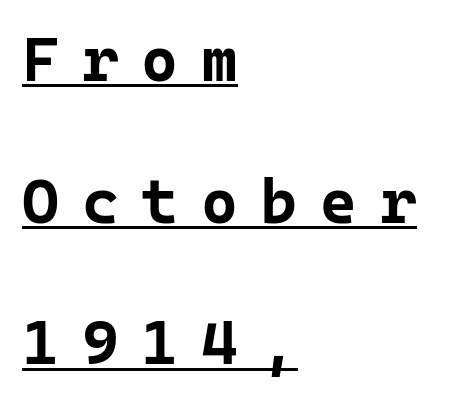
Q: Is the text bold? A: Yes.
Q: Is the text italic (slanted)? A: No, it is upright.
Q: Is the typeface a serif or a sans-serif typeface? A: Sans-serif.
Q: Is the text underlined? A: Yes.
Q: How is the paragraph aligned? A: Left-aligned.
Q: Is the spacing between letters normal or unusually wide? A: Unusually wide.
Q: Is the spacing between lines tight, normal or loose? A: Loose.
Q: Width (condensed, normal, or wide)? A: Normal.
Q: Stroke contrast? A: Low.
Q: x-height? A: Medium.
Q: Monospaced? A: Yes.
